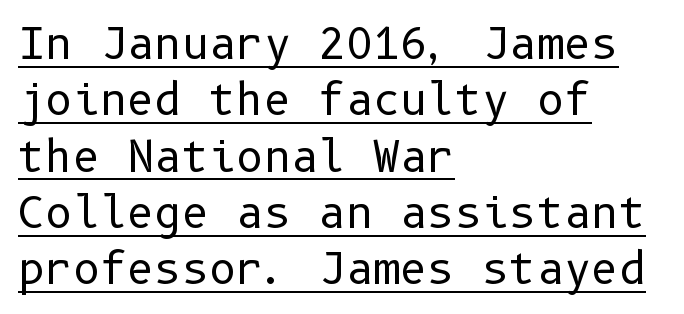
Alignment: flush left. Does extra space separate the letters? No, they use regular spacing. Does the leading feel generous? No, just average. Students, observe the line beneath the letters — that is underlining. Summary of weight: not heavy and not bold.
